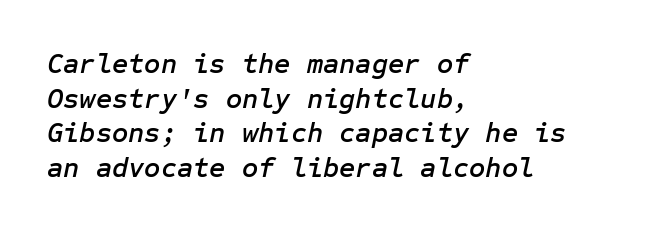
Q: Is the text italic (slanted)? A: Yes, it leans right by about 12 degrees.
Q: Is the text underlined? A: No.
Q: How is the paragraph aligned? A: Left-aligned.
Q: Is the spacing between letters normal or unusually wide? A: Normal.
Q: Width (condensed, normal, or wide)? A: Normal.
Q: Stroke contrast? A: Low.
Q: x-height? A: Medium.
